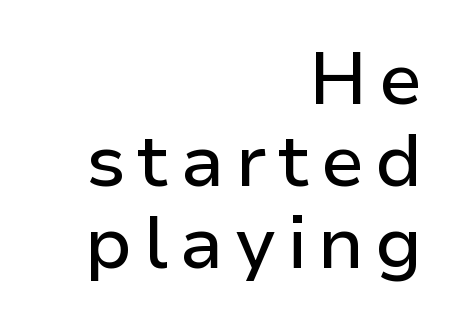
The image shows 74 px sans-serif type, upright; set right-aligned, tight line spacing (1.11x), not underlined; low stroke contrast and a medium x-height.
